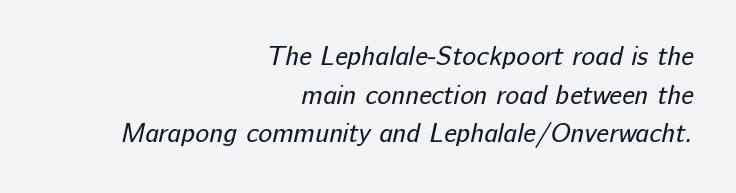
Q: Is the text bold? A: No.
Q: Is the text underlined? A: No.
Q: How is the paragraph aligned? A: Right-aligned.
Q: Is the spacing between letters normal or unusually wide? A: Normal.
Q: Is the spacing between lines tight, normal or loose? A: Normal.
